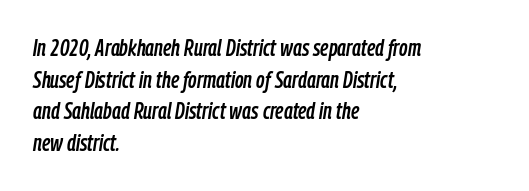
This rendering uses left alignment, leaving the right contour irregular. Unmarked baselines from the first word to the last. The passage shown has conventional tracking throughout. The specimen reads as italic at a glance. Quick note: interline space is typical.
